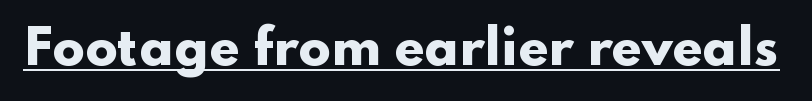
Q: Is the text bold? A: Yes.
Q: Is the text italic (slanted)? A: No, it is upright.
Q: Is the typeface a serif or a sans-serif typeface? A: Sans-serif.
Q: Is the text underlined? A: Yes.
Q: Is the spacing between letters normal or unusually wide? A: Normal.
Q: Width (condensed, normal, or wide)? A: Wide.
Q: Stroke contrast? A: Low.
Q: x-height? A: Small.
Q: Monospaced? A: No.
